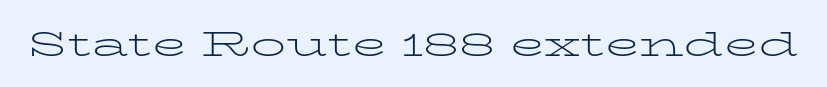
Q: Is the text bold? A: No.
Q: Is the text italic (slanted)? A: No, it is upright.
Q: Is the typeface a serif or a sans-serif typeface? A: Serif.
Q: Is the text underlined? A: No.
Q: Is the spacing between letters normal or unusually wide? A: Normal.
Q: Width (condensed, normal, or wide)? A: Wide.
Q: Stroke contrast? A: Low.
Q: x-height? A: Medium.
Q: Monospaced? A: No.
